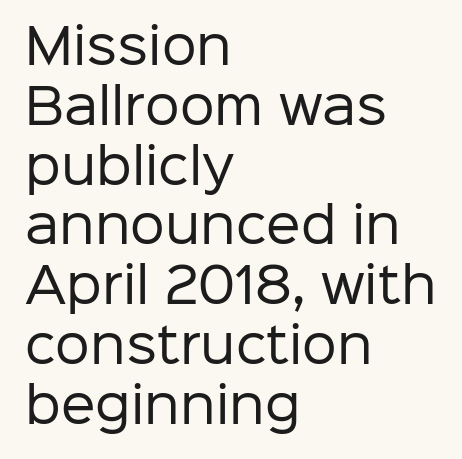
{"serif": "no", "italic": "no", "bold": "no", "weight": "regular", "width": "normal", "stroke_contrast": "low", "x_height": "medium", "monospaced": "no", "underline": "no", "align": "left", "line_spacing_ratio": 1.22, "letter_spacing": "normal", "letter_spacing_em": 0.0, "glyph_px": 49}
